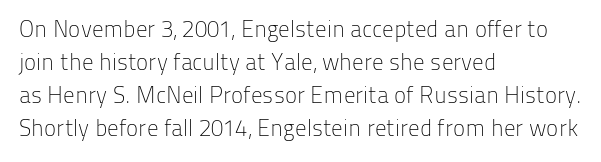
Q: Is the text bold? A: No.
Q: Is the text italic (slanted)? A: No, it is upright.
Q: Is the text underlined? A: No.
Q: How is the paragraph aligned? A: Left-aligned.
Q: Is the spacing between letters normal or unusually wide? A: Normal.
Q: Is the spacing between lines tight, normal or loose? A: Normal.
